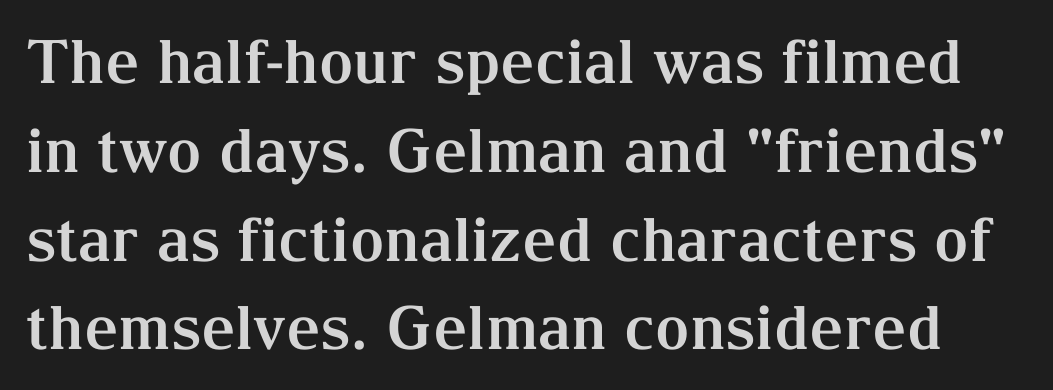
The image shows 60 px bold serif type, upright; set normal line spacing (1.48x), normal letter spacing, not underlined; medium stroke contrast and a medium x-height.
